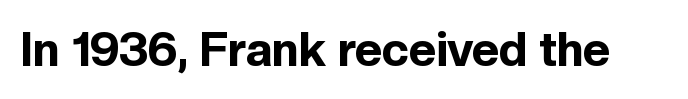
{"serif": "no", "italic": "no", "bold": "yes", "weight": "bold", "width": "normal", "x_height": "medium", "monospaced": "no", "underline": "no", "letter_spacing": "normal", "letter_spacing_em": 0.0, "glyph_px": 47}
